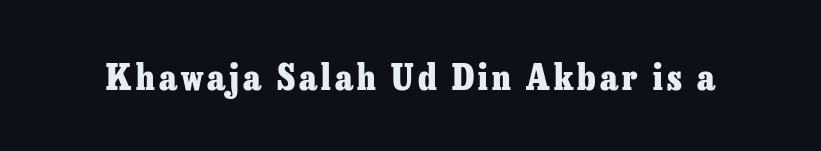
Every character sits straight up, as roman type does. These words are printed bold, with thick strokes throughout. Do the characters align in a grid? No, the font is proportional. The passage shown is not underscored anywhere. Note: serifs present on the glyphs.
